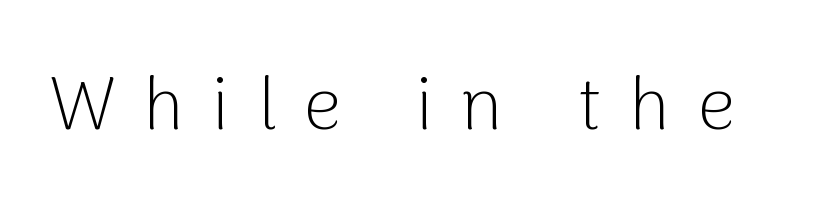
{"serif": "no", "italic": "no", "bold": "no", "weight": "light", "width": "normal", "stroke_contrast": "low", "x_height": "medium", "monospaced": "no", "underline": "no", "letter_spacing": "wide", "letter_spacing_em": 0.38, "glyph_px": 73}
